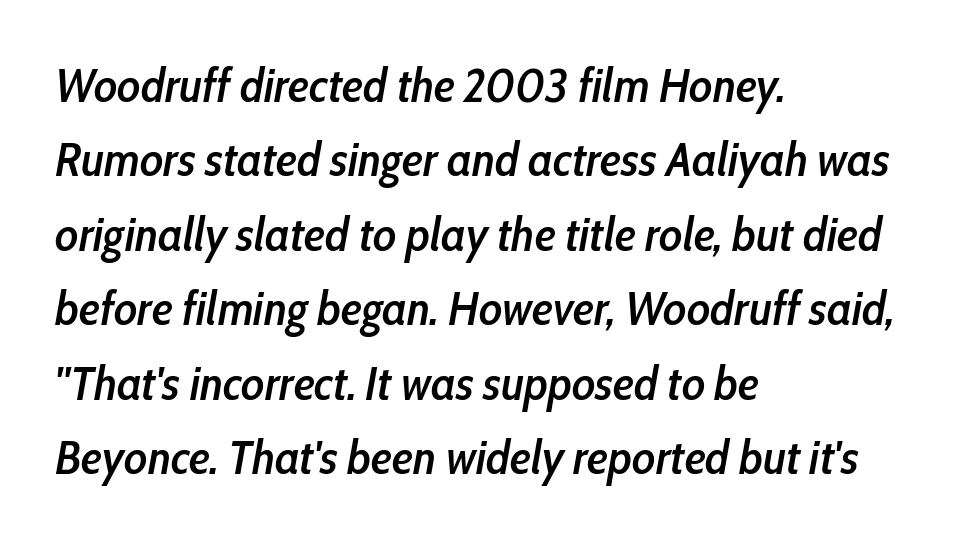
Is there much room between lines? A standard amount, neither cramped nor airy. The glyphs have the mass of a demibold cut, below bold. How are the letters spaced? Ordinarily, with no added tracking. It's the slanting kind of type.
